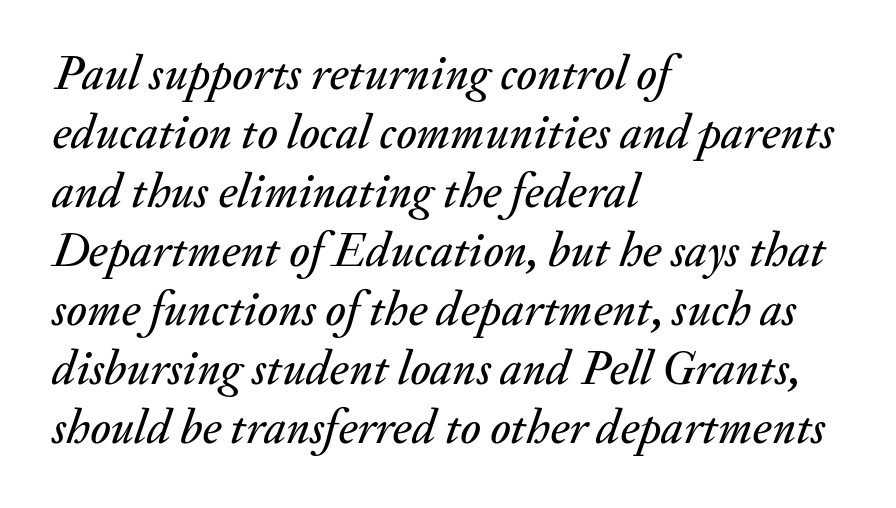
The image shows 48 px text type, italic (leaning right); set left-aligned, line spacing 1.23x, normal letter spacing, not underlined; medium stroke contrast and a small x-height.
